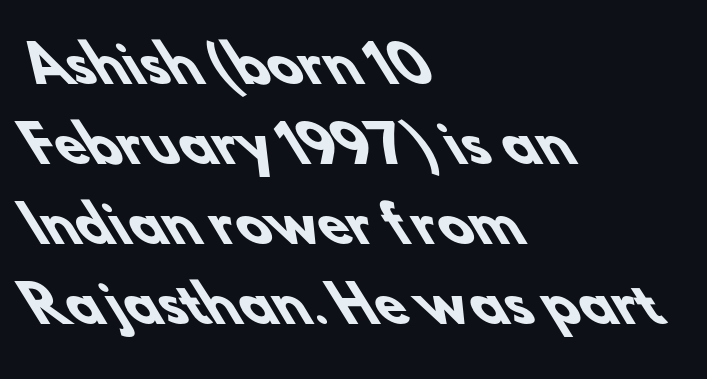
Q: Is the text bold? A: Yes.
Q: Is the typeface a serif or a sans-serif typeface? A: Sans-serif.
Q: Is the text underlined? A: No.
Q: How is the paragraph aligned? A: Left-aligned.
Q: Is the spacing between letters normal or unusually wide? A: Normal.
Q: Is the spacing between lines tight, normal or loose? A: Normal.
Q: Width (condensed, normal, or wide)? A: Normal.
Q: Stroke contrast? A: Low.
Q: x-height? A: Small.
Q: Monospaced? A: No.
